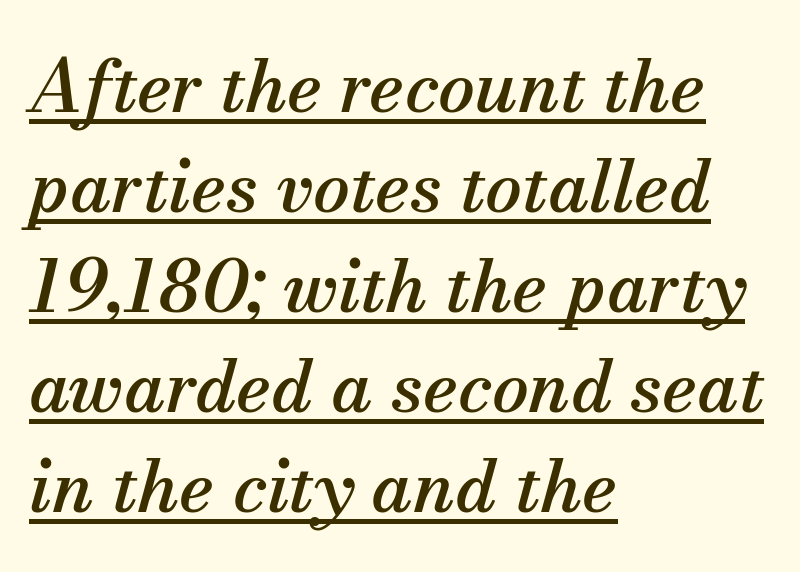
The image shows 73 px serif type, italic (leaning right); set left-aligned, normal line spacing (1.37x), normal letter spacing, underlined; medium stroke contrast and a small x-height.
